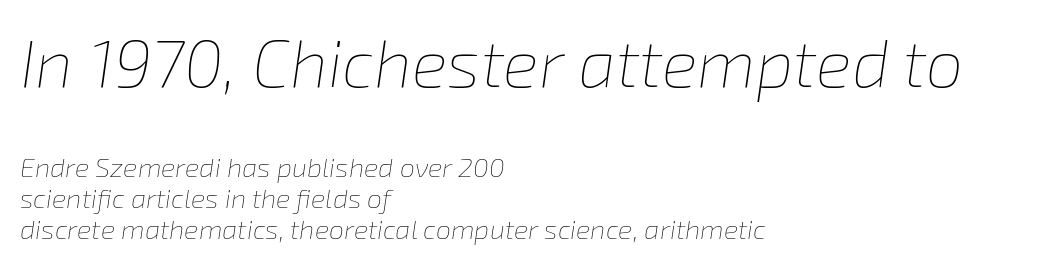
Between these two stacked blocks, the higher one wins on size. Leading is clearly below the norm, producing a dense column. The face looks like a standard text weight, possibly lighter. No extra tracking has been applied to these lines.
